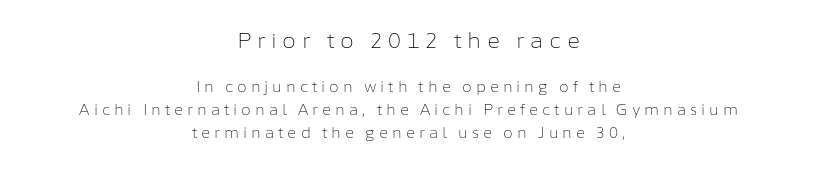
The image shows 20 px text type, upright; set centered, normal line spacing (1.64x), unusually wide letter spacing (+0.28 em), not underlined; the first (top) block is 1.43x larger.
